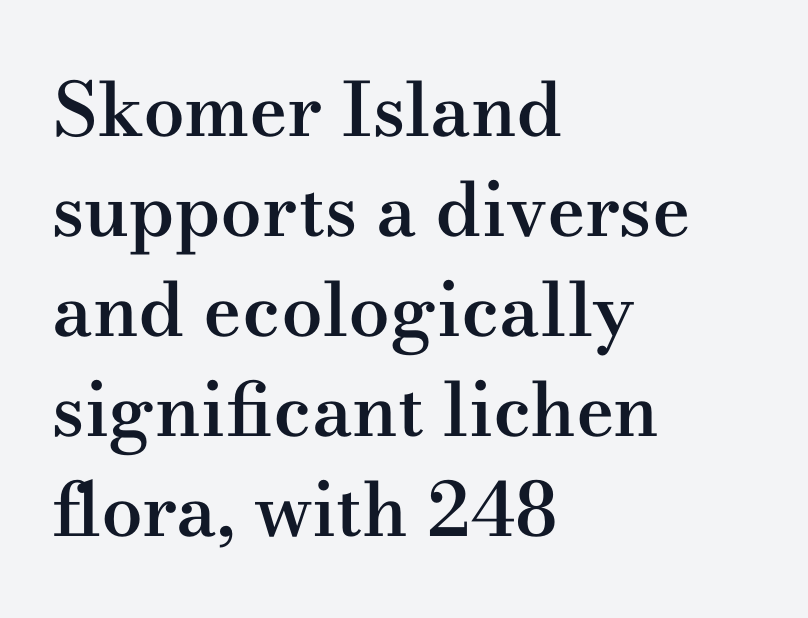
{"serif": "yes", "italic": "no", "bold": "semi", "weight": "semibold", "width": "wide", "stroke_contrast": "medium", "x_height": "small", "monospaced": "no", "underline": "no", "align": "left", "line_spacing": "normal", "line_spacing_ratio": 1.35, "letter_spacing": "normal", "letter_spacing_em": 0.0, "glyph_px": 74}
